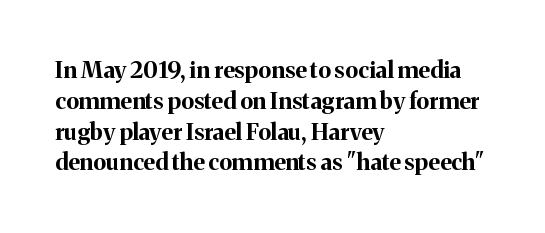
The image shows 23 px bold type, upright; set left-aligned, normal line spacing (1.34x), normal letter spacing, not underlined.
